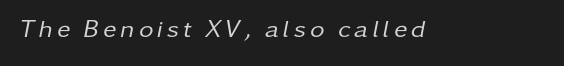
The image shows 25 px text type, italic (leaning right); set not underlined.
